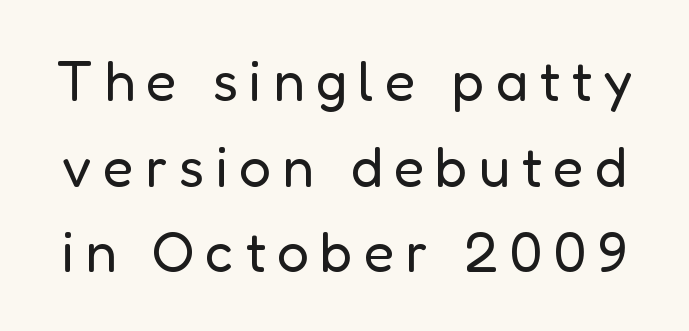
A clean baseline with only descenders dipping below it. The rendering uses natural spacing where letterforms have individual widths. The typography opts for an upright posture over an oblique one. Line spacing here is normal. Weight class: somewhere from thin through regular.
